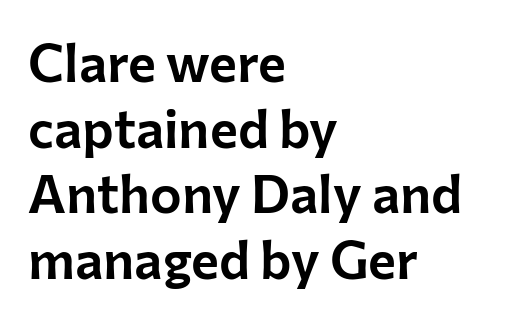
{"serif": "no", "italic": "no", "width": "normal", "stroke_contrast": "low", "x_height": "medium", "monospaced": "no", "underline": "no", "align": "left", "line_spacing_ratio": 1.24, "letter_spacing": "normal", "letter_spacing_em": 0.0, "glyph_px": 53}
